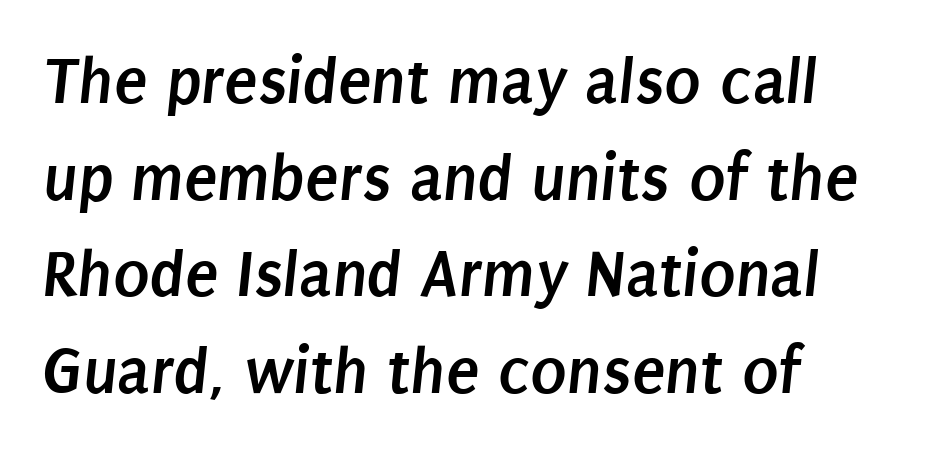
Q: Is the text bold? A: Yes.
Q: Is the typeface a serif or a sans-serif typeface? A: Sans-serif.
Q: Is the text underlined? A: No.
Q: How is the paragraph aligned? A: Left-aligned.
Q: Is the spacing between letters normal or unusually wide? A: Normal.
Q: Is the spacing between lines tight, normal or loose? A: Normal.
Q: Width (condensed, normal, or wide)? A: Condensed.
Q: Stroke contrast? A: Low.
Q: x-height? A: Large.
Q: Monospaced? A: No.
